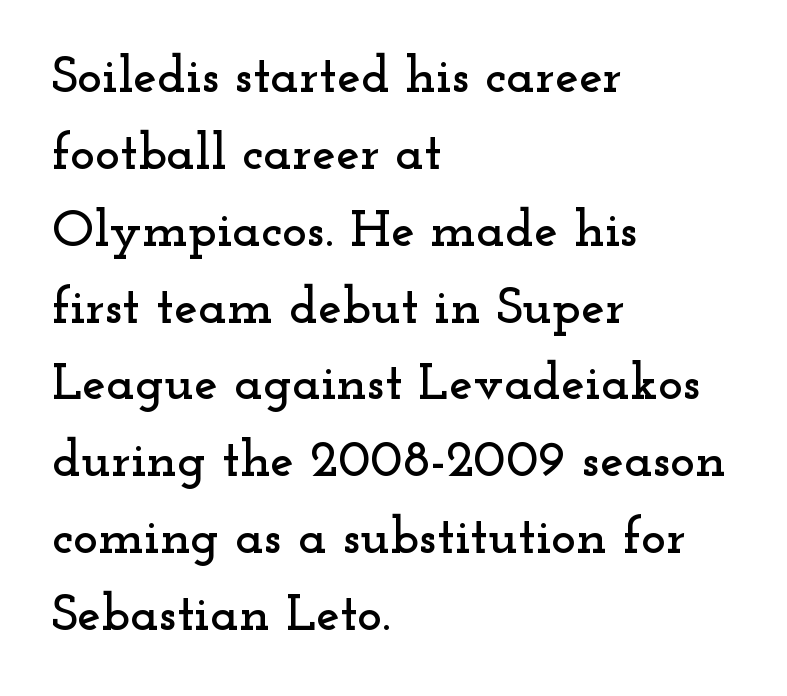
Any mark beneath the type? The region is blank. Notice how the passage keeps a crisp vertical edge on the left only. Tracking here is standard; glyphs follow each other at the usual distance. Normally led — the rows are evenly, conventionally spaced.
